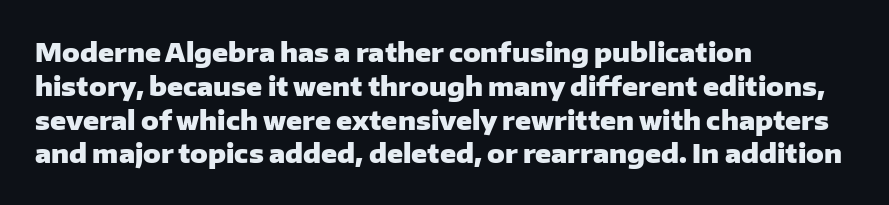
The image shows 26 px bold type, upright; set left-aligned, normal line spacing (1.3x), normal letter spacing, not underlined.
